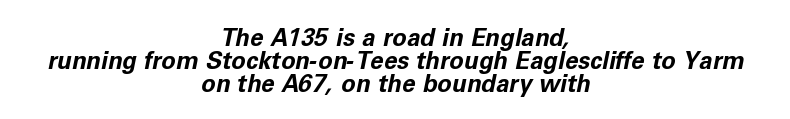
The image shows 24 px bold type, italic (leaning right); set centered, tight line spacing (0.95x), normal letter spacing, not underlined.
